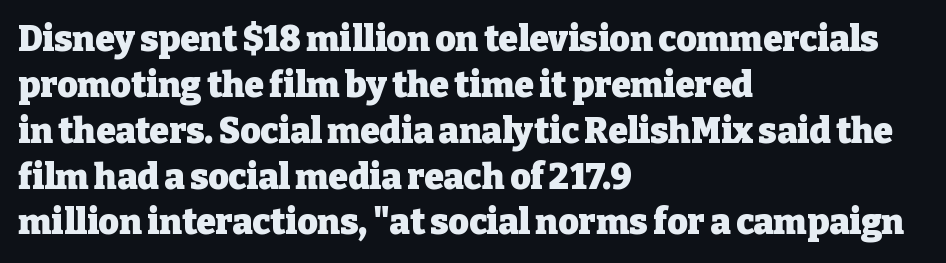
{"serif": "yes", "italic": "no", "bold": "yes", "weight": "heavy", "width": "normal", "stroke_contrast": "low", "x_height": "medium", "monospaced": "no", "underline": "no", "align": "left", "line_spacing": "normal", "line_spacing_ratio": 1.31, "letter_spacing": "normal", "letter_spacing_em": 0.0, "glyph_px": 35}
